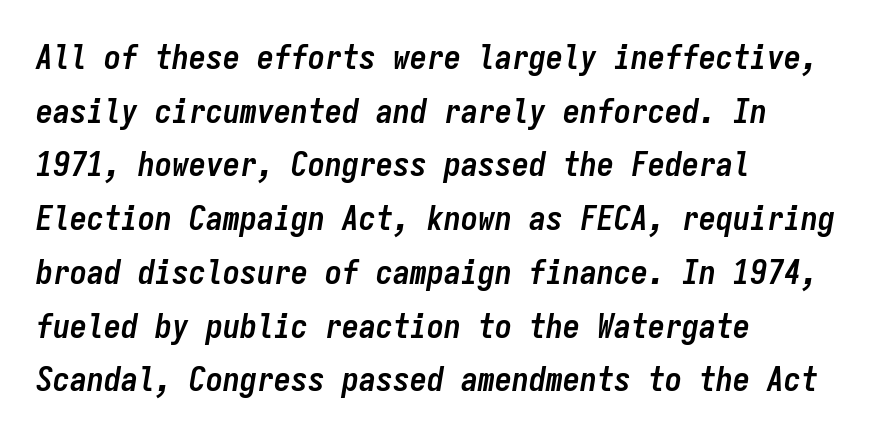
{"italic": "yes", "lean": "right", "slant_degrees": 9, "bold": "yes", "weight": "semibold", "width": "condensed", "stroke_contrast": "low", "x_height": "medium", "monospaced": "yes", "underline": "no", "align": "left", "line_spacing": "normal", "line_spacing_ratio": 1.58, "letter_spacing": "normal", "letter_spacing_em": 0.0, "glyph_px": 34}
